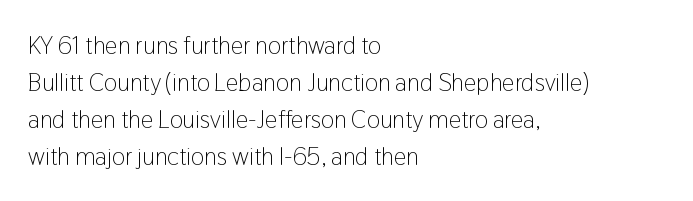
Q: Is the text bold? A: No.
Q: Is the text italic (slanted)? A: No, it is upright.
Q: Is the text underlined? A: No.
Q: How is the paragraph aligned? A: Left-aligned.
Q: Is the spacing between letters normal or unusually wide? A: Normal.
Q: Is the spacing between lines tight, normal or loose? A: Normal.
